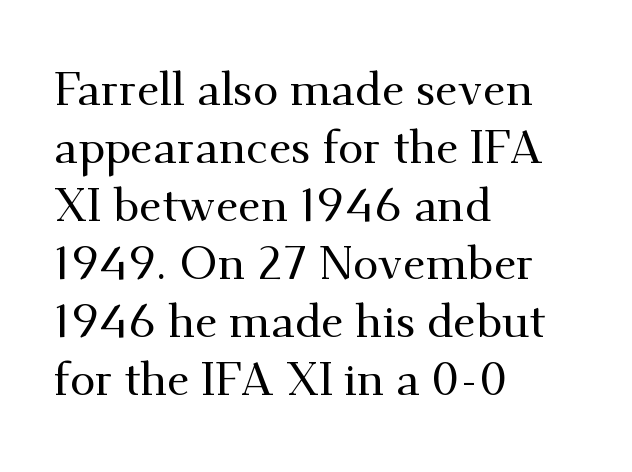
The image shows 46 px serif type, upright; set left-aligned, normal line spacing (1.26x), normal letter spacing, not underlined; medium stroke contrast and a small x-height.
